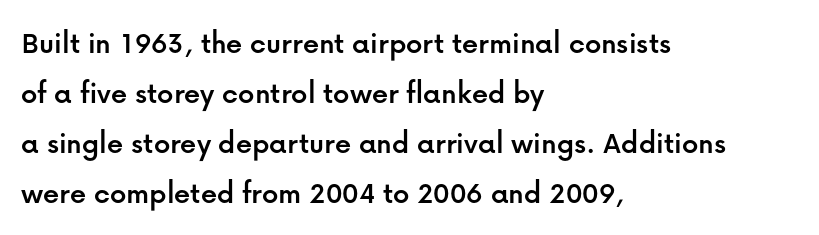
Q: Is the text italic (slanted)? A: No, it is upright.
Q: Is the typeface a serif or a sans-serif typeface? A: Sans-serif.
Q: Is the text underlined? A: No.
Q: How is the paragraph aligned? A: Left-aligned.
Q: Is the spacing between letters normal or unusually wide? A: Normal.
Q: Is the spacing between lines tight, normal or loose? A: Normal.
Q: Width (condensed, normal, or wide)? A: Normal.
Q: Stroke contrast? A: Low.
Q: x-height? A: Medium.
Q: Monospaced? A: No.
